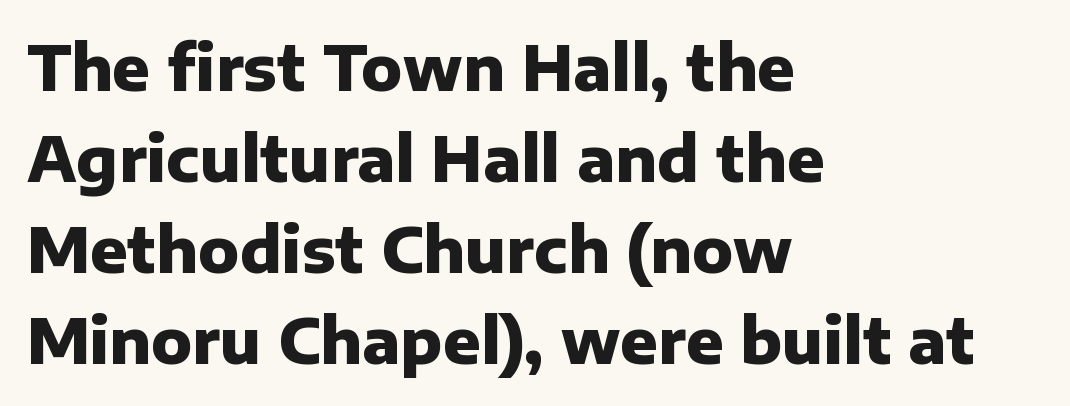
{"serif": "no", "italic": "no", "bold": "yes", "weight": "heavy", "width": "normal", "stroke_contrast": "low", "x_height": "medium", "monospaced": "no", "underline": "no", "align": "left", "line_spacing": "normal", "line_spacing_ratio": 1.47, "letter_spacing": "normal", "letter_spacing_em": 0.0, "glyph_px": 62}
